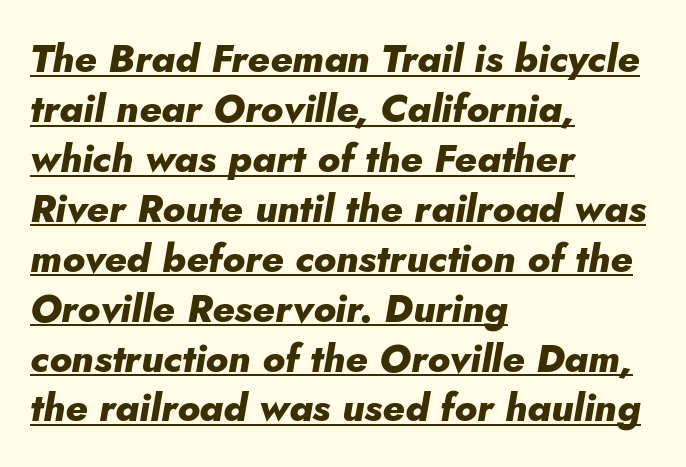
{"italic": "yes", "lean": "right", "slant_degrees": 10, "bold": "yes", "weight": "heavy", "width": "normal", "stroke_contrast": "low", "x_height": "small", "monospaced": "no", "underline": "yes", "align": "left", "line_spacing": "normal", "line_spacing_ratio": 1.28, "letter_spacing": "normal", "letter_spacing_em": 0.0, "glyph_px": 39}
